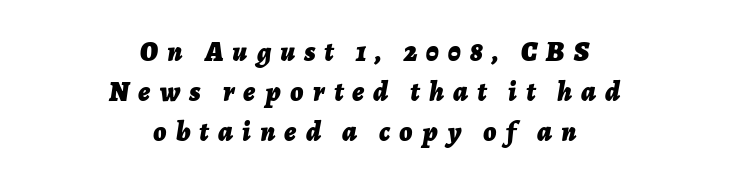
This sample has the flowing, uneven cadence of proportional lettering. If you drew a line through each stem, it would be angled. One glance says typical: line gaps are just what's usual. A bare baseline throughout the passage. Look at the stroke-to-counter ratio: heavy, a bold.
